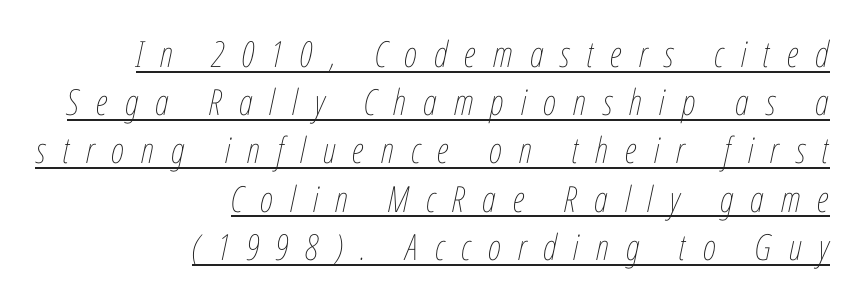
The image shows 36 px thin, condensed type, italic (leaning right); set right-aligned, normal line spacing (1.34x), unusually wide letter spacing (+0.47 em), underlined; low stroke contrast and a medium x-height.
